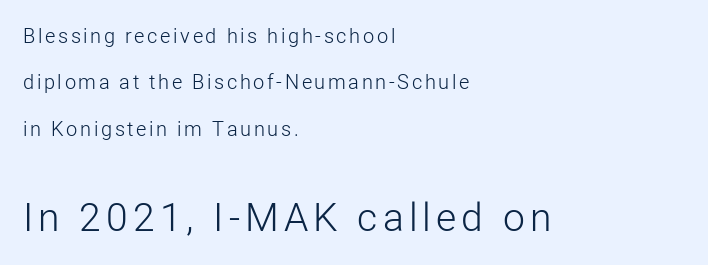
Q: Is the text bold? A: No.
Q: Is the text italic (slanted)? A: No, it is upright.
Q: Is the typeface a serif or a sans-serif typeface? A: Sans-serif.
Q: Is the text underlined? A: No.
Q: How is the paragraph aligned? A: Left-aligned.
Q: Is the spacing between lines tight, normal or loose? A: Loose.
Q: Which block of text is set in a larger size, the first (top) or the second (bottom)? A: The second (bottom) one.
Q: Width (condensed, normal, or wide)? A: Normal.
Q: Stroke contrast? A: Low.
Q: x-height? A: Medium.
Q: Monospaced? A: No.
